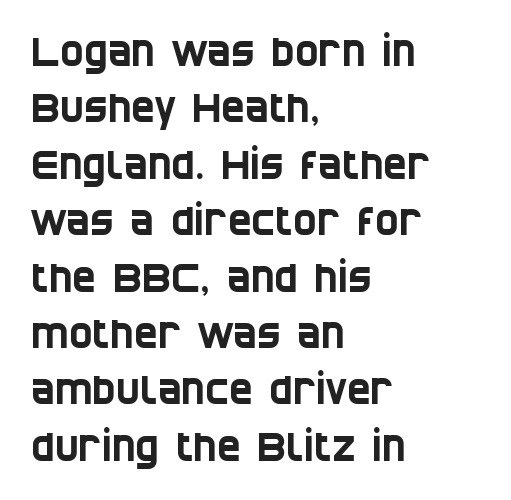
Q: Is the typeface a serif or a sans-serif typeface? A: Sans-serif.
Q: Is the text underlined? A: No.
Q: How is the paragraph aligned? A: Left-aligned.
Q: Is the spacing between letters normal or unusually wide? A: Normal.
Q: Is the spacing between lines tight, normal or loose? A: Normal.
Q: Width (condensed, normal, or wide)? A: Condensed.
Q: Stroke contrast? A: Low.
Q: x-height? A: Large.
Q: Monospaced? A: No.
